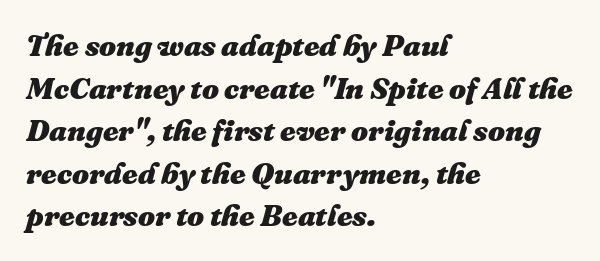
The font's italic variant was chosen for this text. Does the leading feel generous? No, just average. Do the characters align in a grid? No, the font is proportional. Plenty of ink on the page — the face is bold. The foot of each line stays bare and open.
